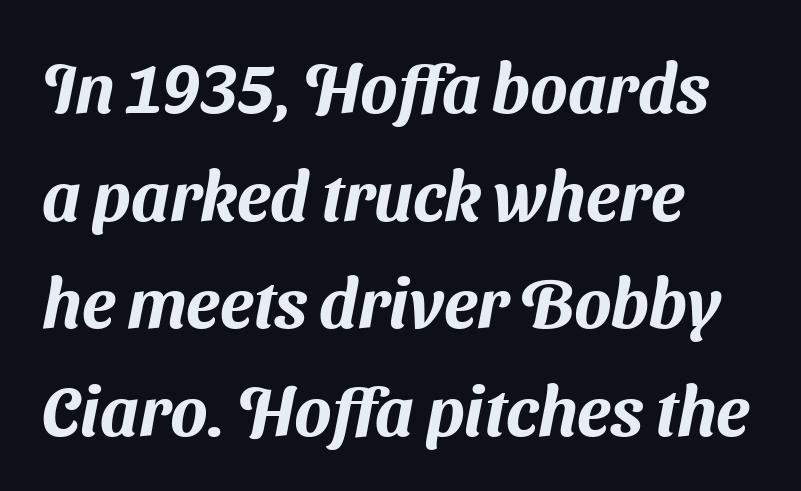
The glyphs in this specimen are sans serif. Short note: letters normally spaced. How would I describe the line gaps? Plain and ordinary. Here the designer chose a conventional face with non-uniform glyph widths. Letters rest on an invisible, unmarked baseline. The paragraph shown leans on its left margin.
